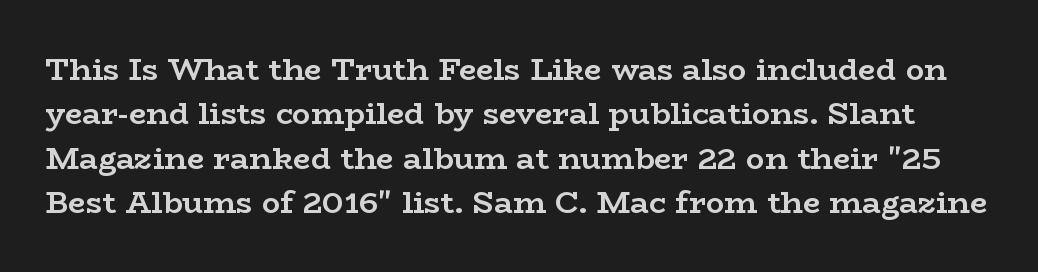
Heavy-handed strokes throughout: this text is bold. Rendered with straight, roman letterforms. A typesetter would call this proportional, since set widths differ per character. Horizontal bands of white between lines are of average thickness. What kind of face is this? One with serifs.
